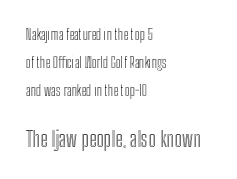
The image shows 21 px text type, upright; set left-aligned, loose line spacing (1.99x), normal letter spacing, not underlined; the second (bottom) block is 1.5x larger.
